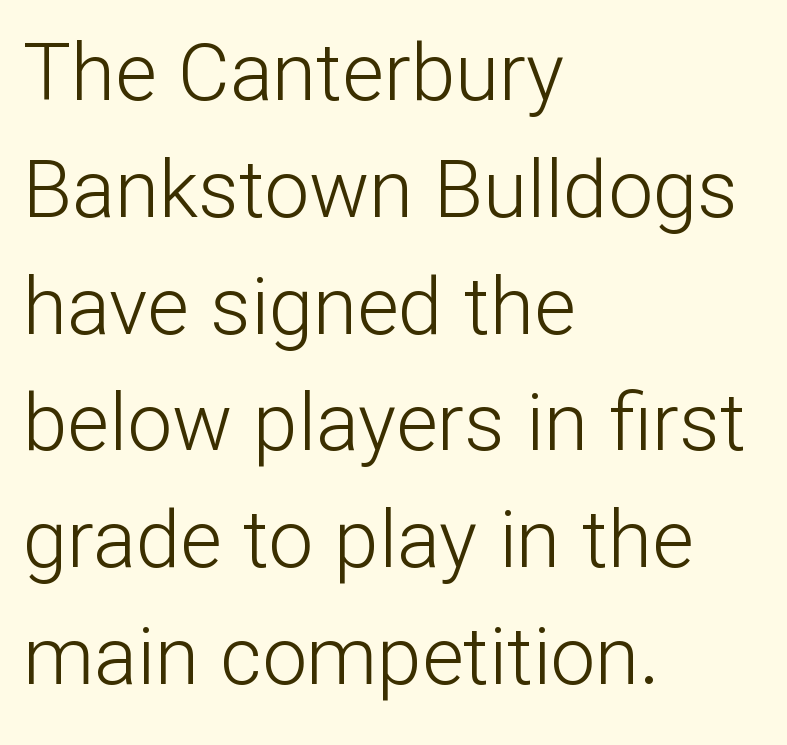
This sample uses a sans-serif face. Decoration check: the copy has no underline. Heaviness? Minimal to ordinary, like unemphasized prose. Note the varied advance widths — an 'i' is clearly narrower than an 'm'.
